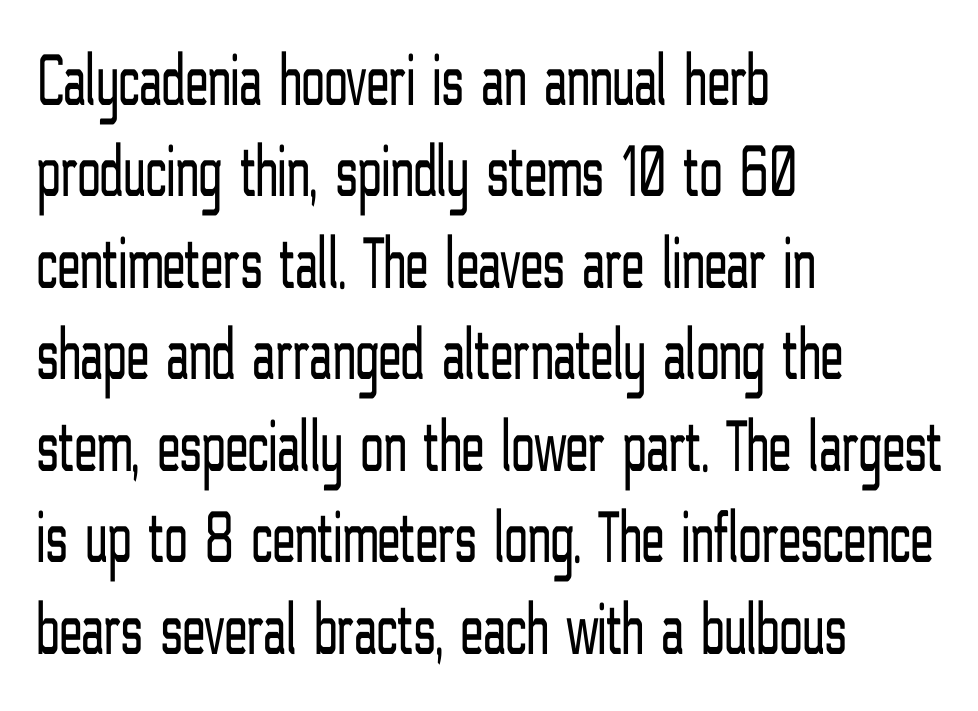
The image shows 75 px light, condensed sans-serif type, upright; set left-aligned, line spacing 1.22x, normal letter spacing, not underlined; low stroke contrast and a medium x-height.
